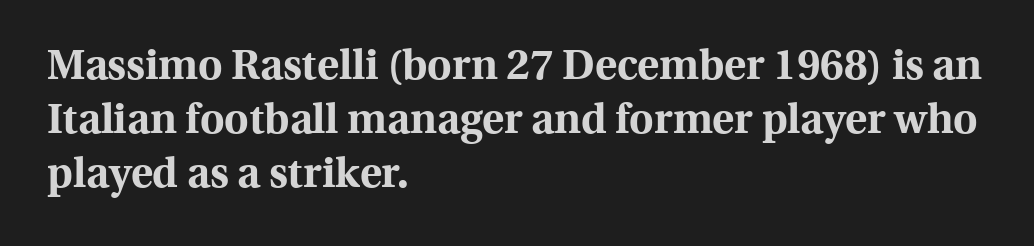
The image shows 42 px bold serif type, upright; set left-aligned, normal line spacing (1.29x), normal letter spacing, not underlined; a medium x-height.
